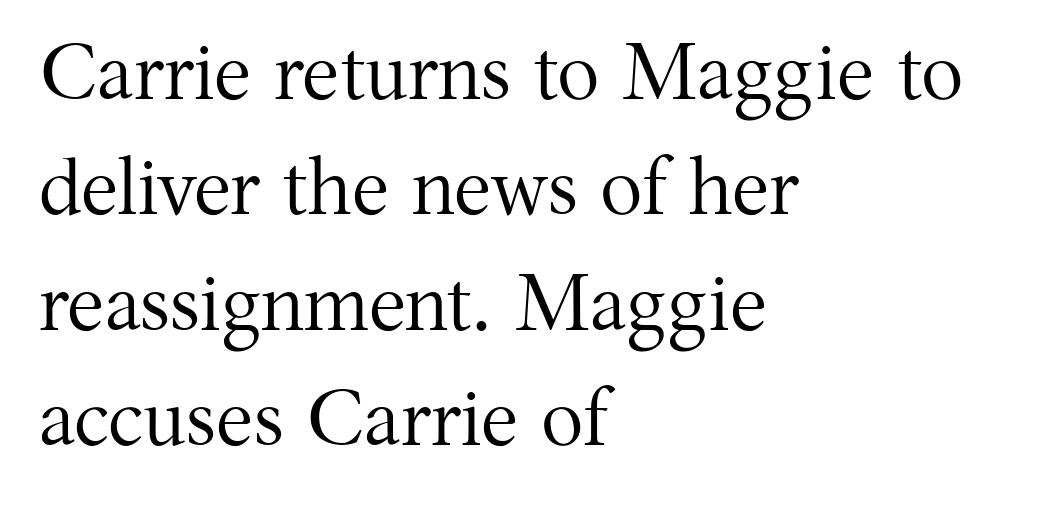
Q: Is the text bold? A: No.
Q: Is the text italic (slanted)? A: No, it is upright.
Q: Is the typeface a serif or a sans-serif typeface? A: Serif.
Q: Is the text underlined? A: No.
Q: How is the paragraph aligned? A: Left-aligned.
Q: Is the spacing between letters normal or unusually wide? A: Normal.
Q: Is the spacing between lines tight, normal or loose? A: Normal.
Q: Width (condensed, normal, or wide)? A: Normal.
Q: Stroke contrast? A: Medium.
Q: x-height? A: Medium.
Q: Monospaced? A: No.
